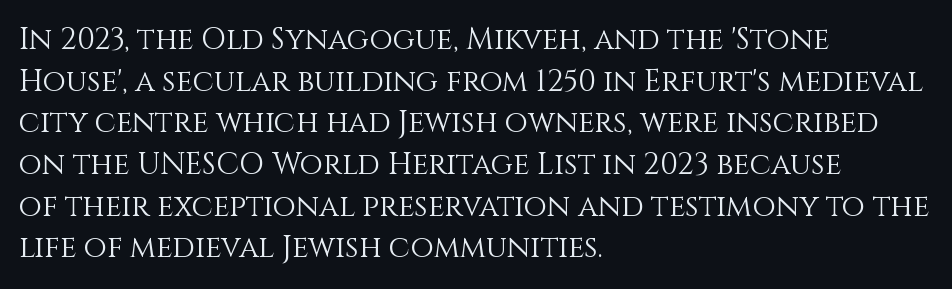
{"italic": "no", "bold": "no", "weight": "light", "width": "normal", "stroke_contrast": "medium", "x_height": "large", "monospaced": "no", "underline": "no", "align": "left", "line_spacing": "normal", "line_spacing_ratio": 1.39, "letter_spacing": "normal", "letter_spacing_em": 0.0, "glyph_px": 30}
